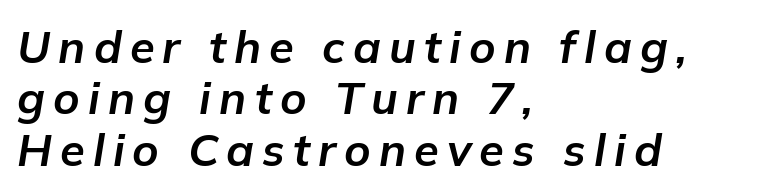
{"italic": "yes", "lean": "right", "slant_degrees": 9, "bold": "yes", "weight": "bold", "width": "normal", "stroke_contrast": "low", "x_height": "medium", "monospaced": "no", "underline": "no", "align": "left", "line_spacing": "tight", "line_spacing_ratio": 1.14, "glyph_px": 45}
